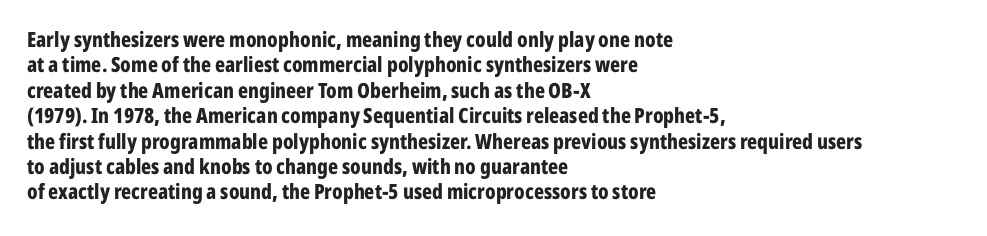
The image shows 21 px bold type, upright; set left-aligned, line spacing 1.21x, normal letter spacing, not underlined.
